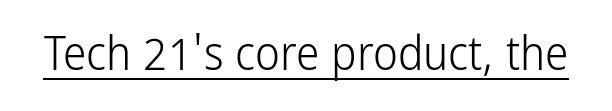
{"serif": "no", "italic": "no", "bold": "no", "weight": "light", "width": "condensed", "stroke_contrast": "low", "x_height": "medium", "monospaced": "no", "underline": "yes", "letter_spacing": "normal", "letter_spacing_em": 0.0, "glyph_px": 47}
